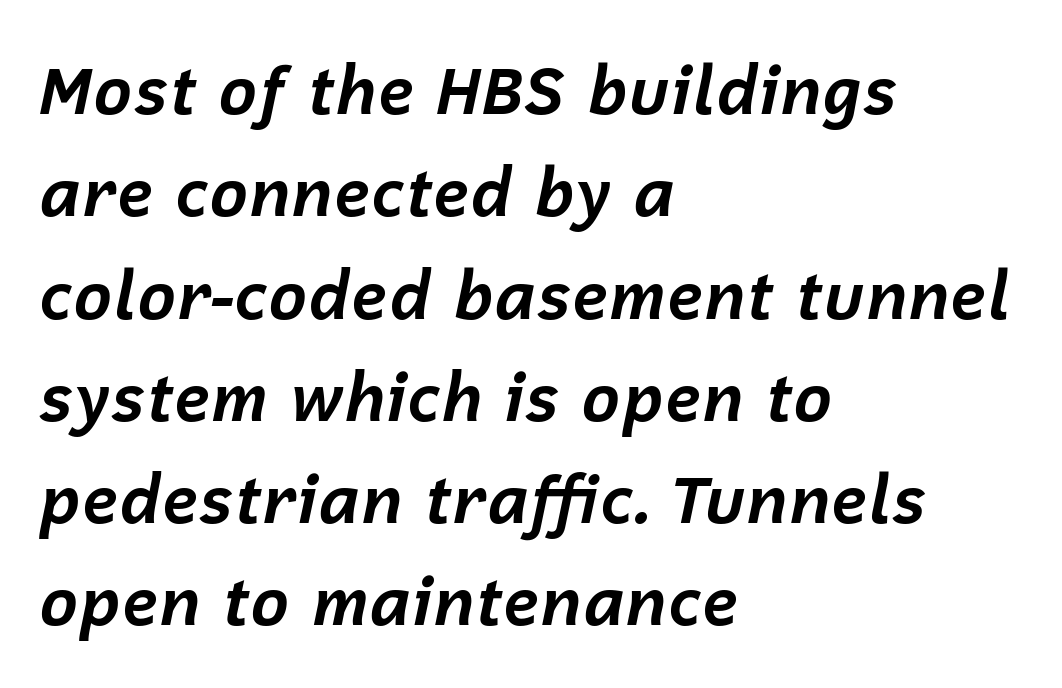
The image shows 66 px bold type, italic (leaning right); set left-aligned, normal line spacing (1.55x), normal letter spacing, not underlined; low stroke contrast and a medium x-height.
